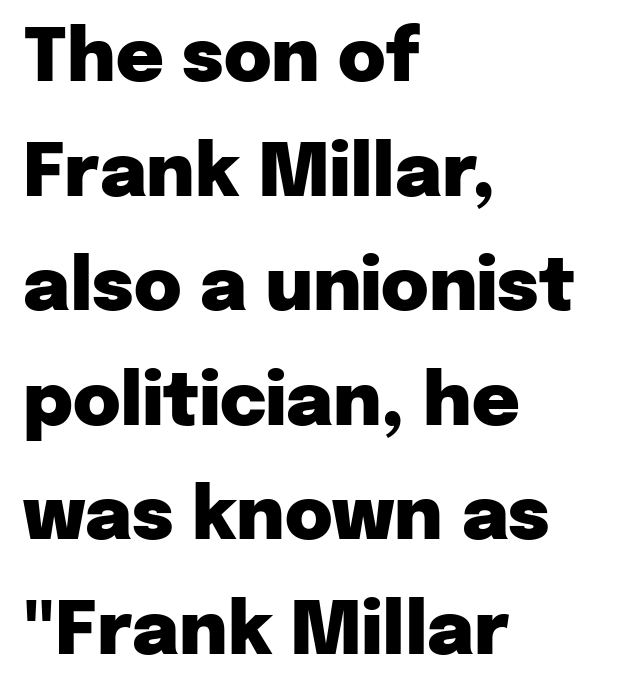
Q: Is the text bold? A: Yes.
Q: Is the text italic (slanted)? A: No, it is upright.
Q: Is the typeface a serif or a sans-serif typeface? A: Sans-serif.
Q: Is the text underlined? A: No.
Q: How is the paragraph aligned? A: Left-aligned.
Q: Is the spacing between letters normal or unusually wide? A: Normal.
Q: Is the spacing between lines tight, normal or loose? A: Normal.
Q: Width (condensed, normal, or wide)? A: Normal.
Q: Stroke contrast? A: Low.
Q: x-height? A: Medium.
Q: Monospaced? A: No.
